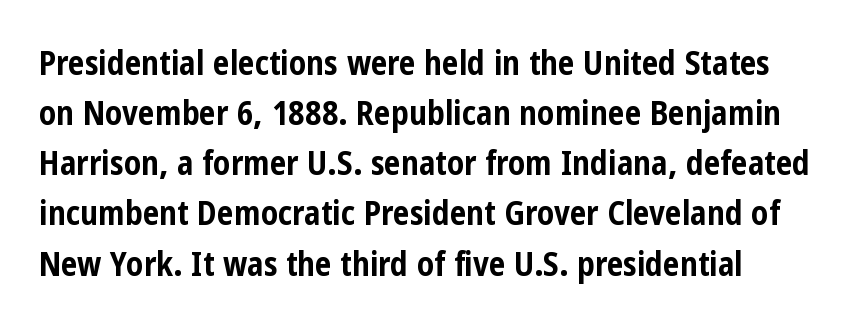
The image shows 33 px bold, condensed sans-serif type, upright; set normal line spacing (1.52x), normal letter spacing, not underlined; low stroke contrast and a medium x-height.
